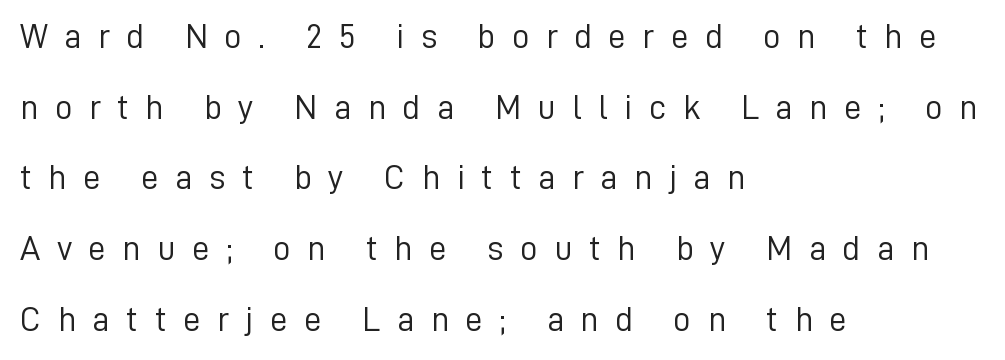
The strokes carry an ordinary text weight at most. Leading is clearly above the norm, producing a sparse column. This sample has the flowing, uneven cadence of proportional lettering. The setting favours the left margin, as ordinary paragraphs usually do. Compared with typical body copy, the letter spacing here is much looser. A roman cut, with each character standing at attention.
